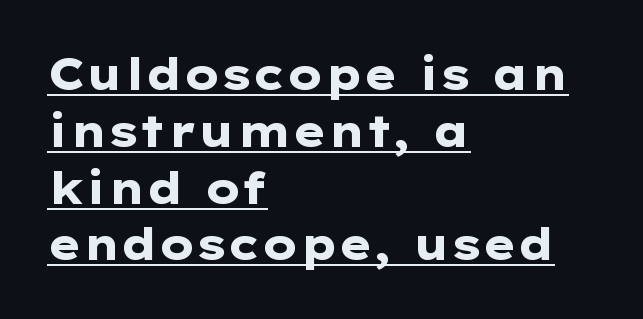
The image shows 43 px heavy, wide sans-serif type, upright; set left-aligned, normal line spacing (1.32x), normal letter spacing, underlined; low stroke contrast and a medium x-height.
